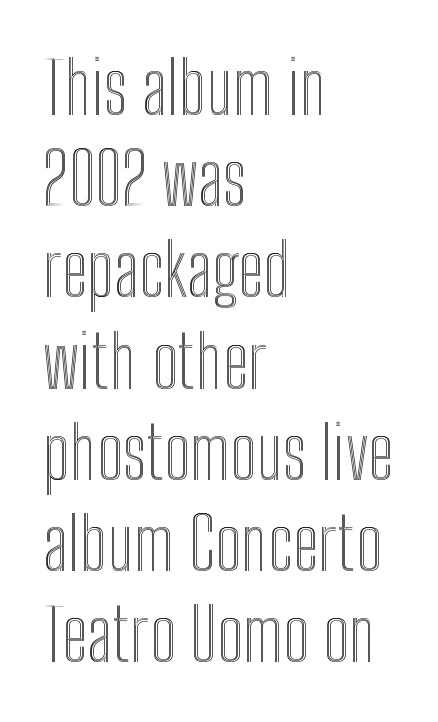
The image shows 73 px condensed type, upright; set left-aligned, normal line spacing (1.25x), normal letter spacing, not underlined; a medium x-height.
